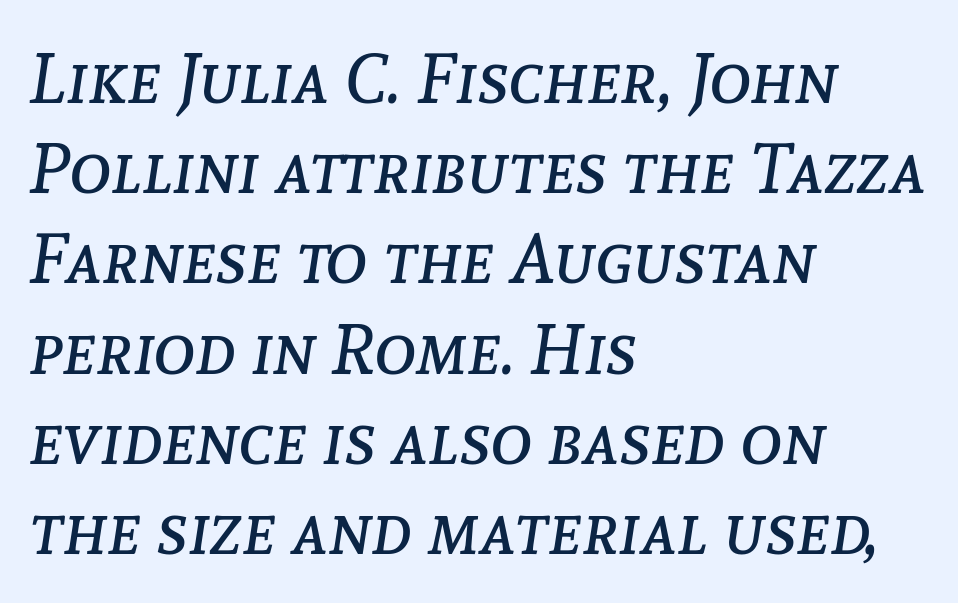
The letters sit at their default tracking, neither squeezed nor spread. Nobody drew a line under any word here. Varying glyph widths throughout — classic text-font behaviour. The line-height multiplier appears to be the usual default. The ragged edge is on the right, which tells us the setting is flush left.
